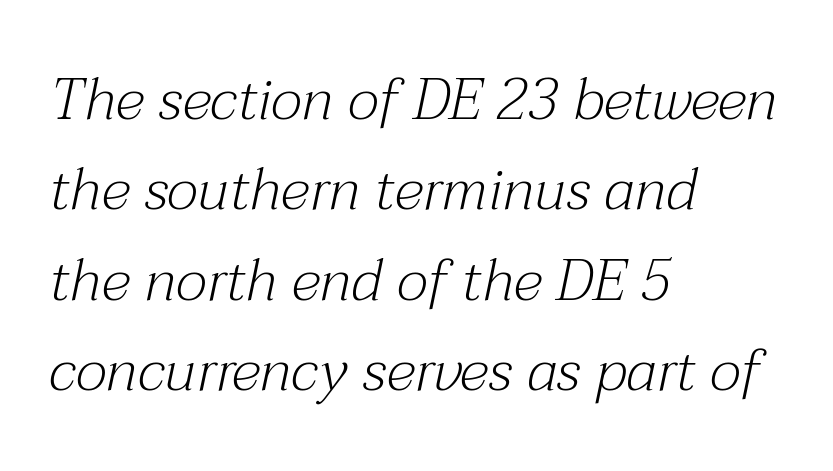
{"serif": "yes", "italic": "yes", "lean": "right", "slant_degrees": 12, "bold": "no", "weight": "light", "width": "normal", "stroke_contrast": "medium", "x_height": "medium", "monospaced": "no", "underline": "no", "align": "left", "line_spacing": "normal", "line_spacing_ratio": 1.53, "letter_spacing": "normal", "letter_spacing_em": 0.0, "glyph_px": 59}
